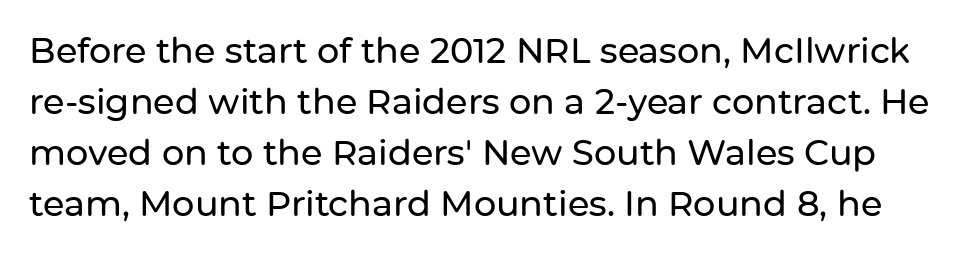
The face used here is proportionally spaced, like ordinary book or web type. How would I describe the line gaps? Plain and ordinary. The font's upright variant was chosen for this text. A typesetter would call this zero additional tracking. Descenders hang freely into open space. Serif or sans? Sans — the stroke terminals are bare.
